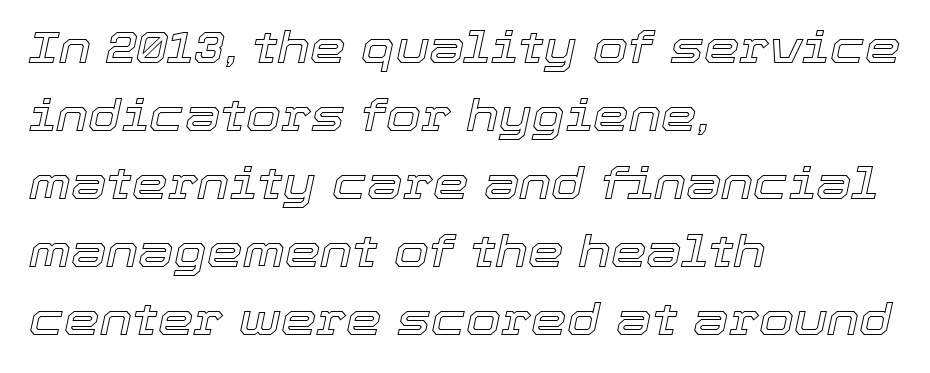
Q: Is the text italic (slanted)? A: Yes, it leans right by about 12 degrees.
Q: Is the text underlined? A: No.
Q: How is the paragraph aligned? A: Left-aligned.
Q: Is the spacing between letters normal or unusually wide? A: Normal.
Q: Is the spacing between lines tight, normal or loose? A: Normal.
Q: Width (condensed, normal, or wide)? A: Normal.
Q: x-height? A: Medium.
Q: Monospaced? A: No.
